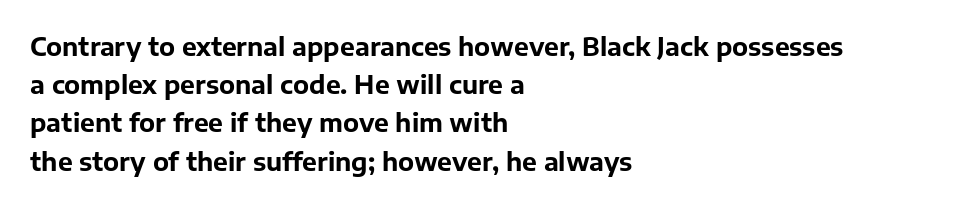
Lines of text with bare space underneath. Quick note: interline space is typical. The line texture is even and compact thanks to regular tracking. The letters stand straight up with perfectly vertical stems. I'd describe the lettering as bold — thick and assertive.
